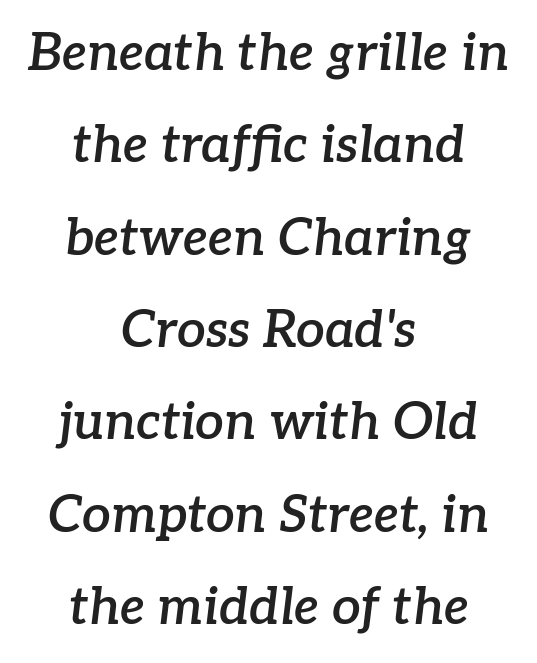
The image shows 51 px semibold serif type, italic (leaning right); set centered, line spacing 1.81x, normal letter spacing, not underlined; low stroke contrast and a medium x-height.
